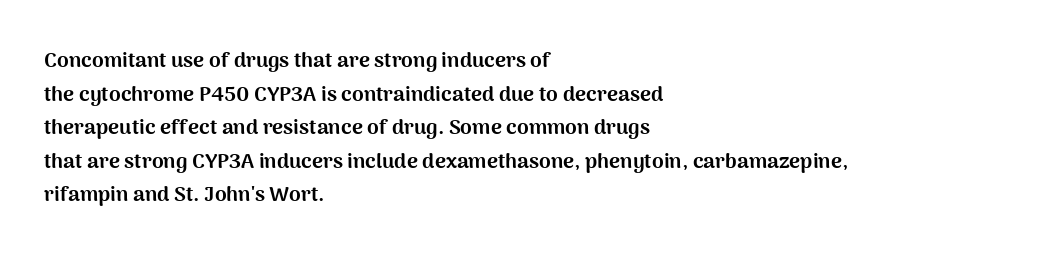
This sample uses plain, unmodified letter spacing. The lines are quadded left. If you measured baseline to baseline, you'd find a middling distance. A dark, heavy texture on the line: the type is bold. Unmarked baselines from the first word to the last.
